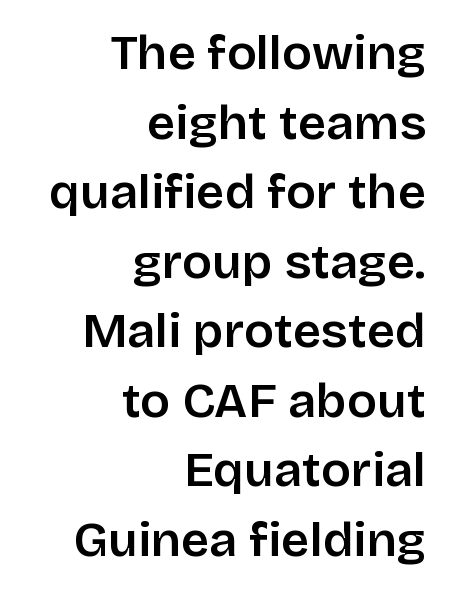
Check where the strokes stop: nothing finishes them off — pure sans. Posture: vertical. The baseline area is clear. Leftover space on each line is placed entirely before the opening word.
